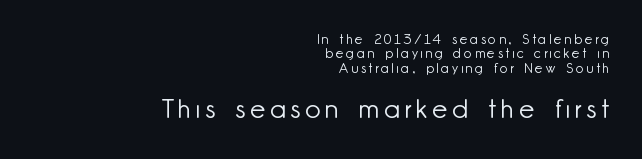
The image shows 27 px text type, upright; set right-aligned, tight line spacing (1.02x), not underlined; the second (bottom) block is 1.93x larger.
